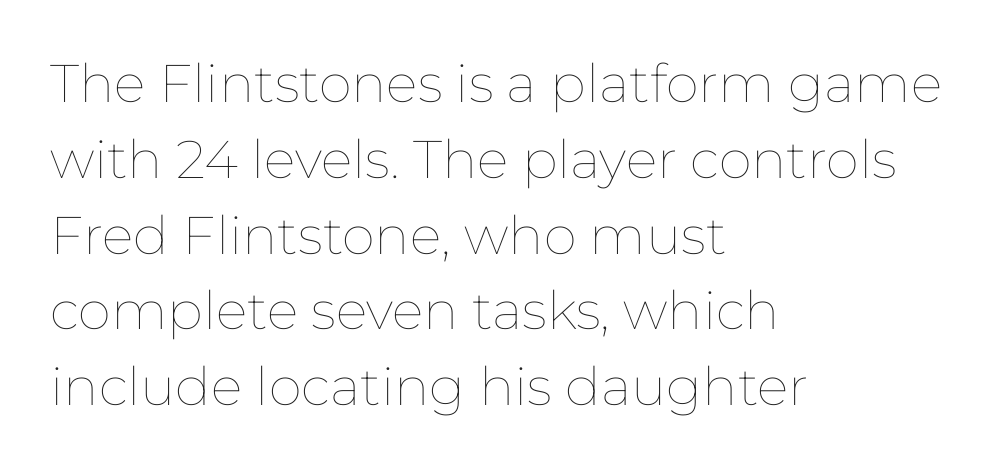
Weight: in the light-to-regular range. The block of text has a typical density, with ordinary space between rows. Ordinary non-slanted type is in use. The letterforms sit shoulder to shoulder at normal distance.
